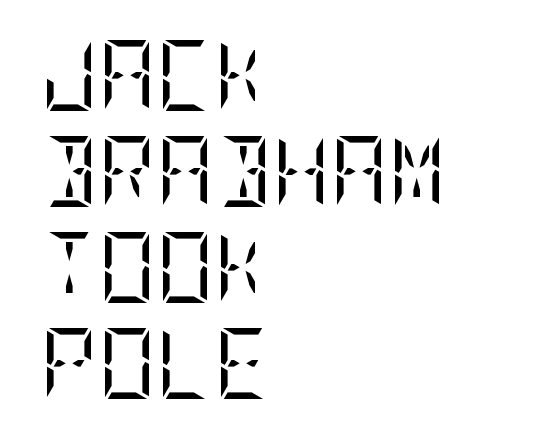
The letterforms sit shoulder to shoulder at normal distance. Beneath every word, the page is bare. The line-height multiplier appears to be the usual default. The letterforms sit at book weight or below.
